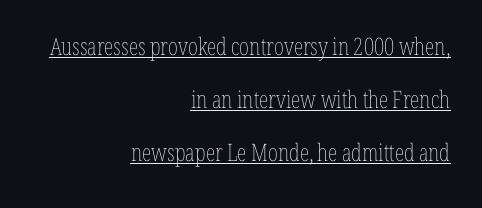
{"italic": "no", "bold": "no", "underline": "yes", "align": "right", "line_spacing": "loose", "line_spacing_ratio": 2.2, "letter_spacing": "normal", "letter_spacing_em": 0.0, "glyph_px": 24}
